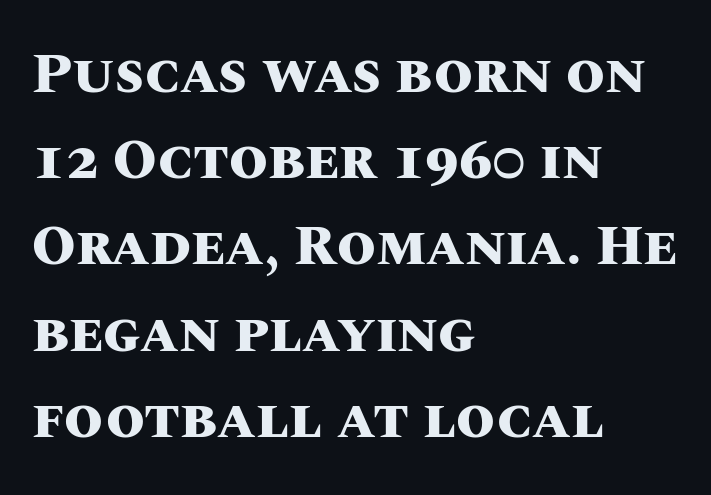
Does the weight exceed regular? Yes, all the way to bold. Think of a printed novel: that variable character pitch is what you see here. The passage is arranged the way most books set body copy — flush left. The lettering stays uniformly vertical, giving the passage a roman look. What stands out about the letter spacing? Nothing — it is the standard amount. The passage shown is not underscored anywhere.
